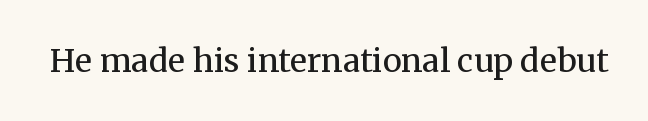
Q: Is the text bold? A: No.
Q: Is the text italic (slanted)? A: No, it is upright.
Q: Is the typeface a serif or a sans-serif typeface? A: Serif.
Q: Is the text underlined? A: No.
Q: Is the spacing between letters normal or unusually wide? A: Normal.
Q: Width (condensed, normal, or wide)? A: Normal.
Q: Stroke contrast? A: Medium.
Q: x-height? A: Medium.
Q: Monospaced? A: No.
